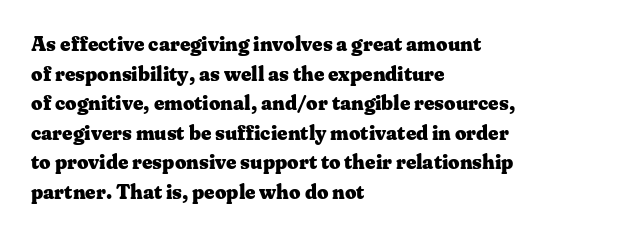
The image shows 20 px bold type, upright; set left-aligned, normal line spacing (1.48x), normal letter spacing, not underlined.
